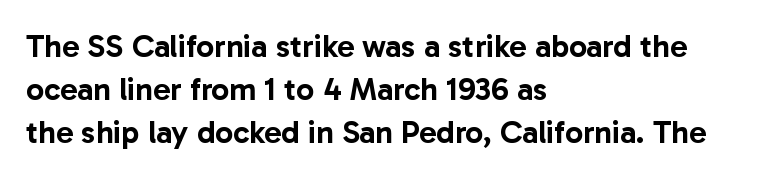
Q: Is the text italic (slanted)? A: No, it is upright.
Q: Is the typeface a serif or a sans-serif typeface? A: Sans-serif.
Q: Is the text underlined? A: No.
Q: How is the paragraph aligned? A: Left-aligned.
Q: Is the spacing between letters normal or unusually wide? A: Normal.
Q: Is the spacing between lines tight, normal or loose? A: Normal.
Q: Width (condensed, normal, or wide)? A: Normal.
Q: Stroke contrast? A: Low.
Q: x-height? A: Medium.
Q: Monospaced? A: No.
